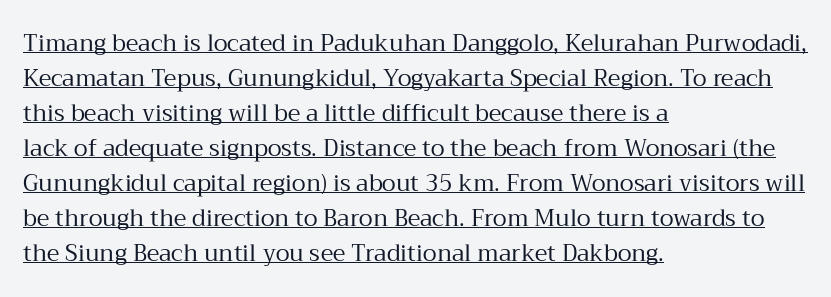
The image shows 23 px text type, upright; set left-aligned, normal line spacing (1.52x), normal letter spacing, underlined.
